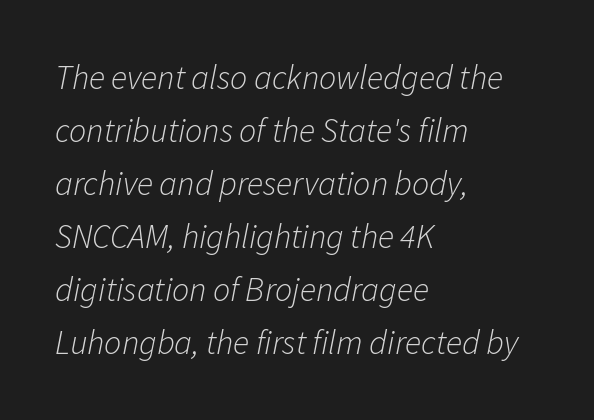
{"italic": "yes", "lean": "right", "slant_degrees": 11, "bold": "no", "weight": "light", "width": "normal", "stroke_contrast": "low", "x_height": "medium", "monospaced": "no", "underline": "no", "align": "left", "line_spacing": "normal", "line_spacing_ratio": 1.56, "letter_spacing": "normal", "letter_spacing_em": 0.0, "glyph_px": 34}
